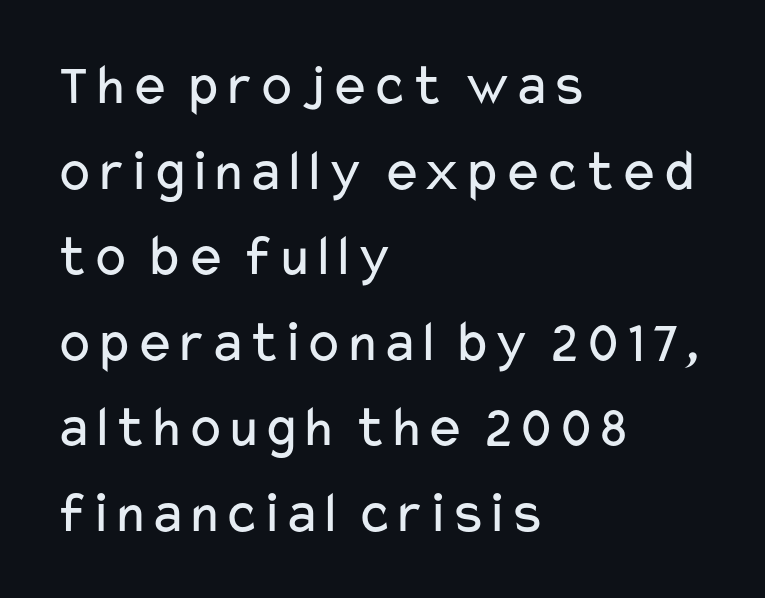
Characters remain perfectly vertical along every line. The glyphs are unaccompanied by any horizontal stroke below them. How are the letters spaced? Ordinarily, with no added tracking. Unlike a traditional serif, this face leaves its strokes unadorned. Alignment: flush left. A typesetter would call this proportional, since set widths differ per character.
